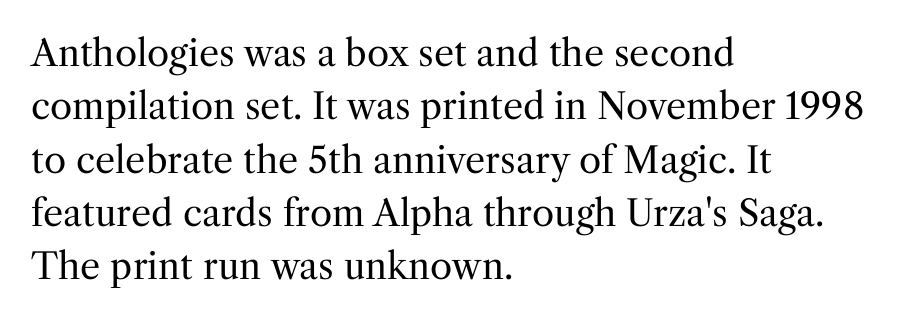
{"serif": "yes", "italic": "no", "bold": "no", "weight": "regular", "width": "normal", "stroke_contrast": "medium", "x_height": "medium", "monospaced": "no", "underline": "no", "align": "left", "line_spacing": "normal", "line_spacing_ratio": 1.48, "letter_spacing": "normal", "letter_spacing_em": 0.0, "glyph_px": 36}
